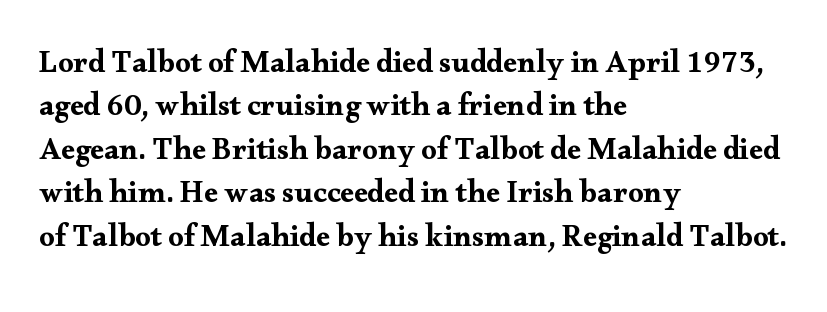
The image shows 31 px wide serif type, upright; set left-aligned, normal line spacing (1.4x), normal letter spacing, not underlined; medium stroke contrast and a small x-height.
